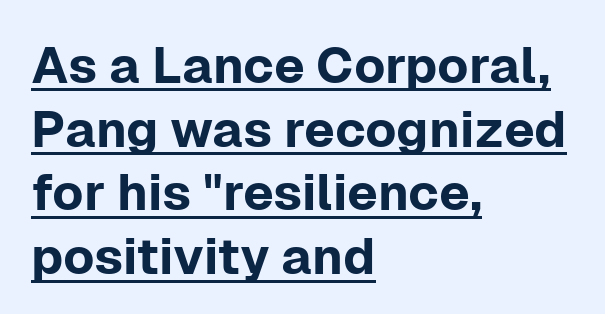
{"serif": "no", "italic": "no", "width": "normal", "stroke_contrast": "low", "x_height": "medium", "monospaced": "no", "underline": "yes", "align": "left", "line_spacing": "normal", "line_spacing_ratio": 1.25, "letter_spacing": "normal", "letter_spacing_em": 0.0, "glyph_px": 51}
